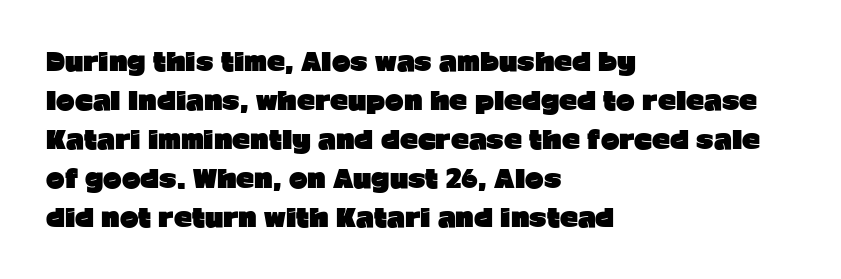
Q: Is the text bold? A: Yes.
Q: Is the text italic (slanted)? A: No, it is upright.
Q: Is the text underlined? A: No.
Q: How is the paragraph aligned? A: Left-aligned.
Q: Is the spacing between letters normal or unusually wide? A: Normal.
Q: Is the spacing between lines tight, normal or loose? A: Normal.
